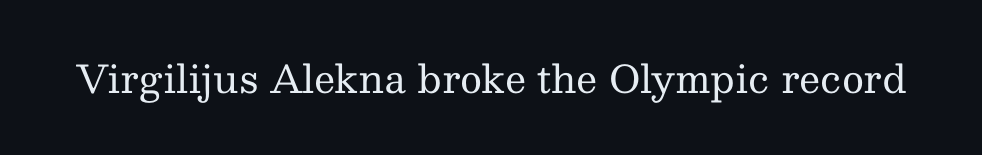
Q: Is the text bold? A: No.
Q: Is the text italic (slanted)? A: No, it is upright.
Q: Is the typeface a serif or a sans-serif typeface? A: Serif.
Q: Is the text underlined? A: No.
Q: Is the spacing between letters normal or unusually wide? A: Normal.
Q: Width (condensed, normal, or wide)? A: Normal.
Q: Stroke contrast? A: Medium.
Q: x-height? A: Medium.
Q: Monospaced? A: No.
